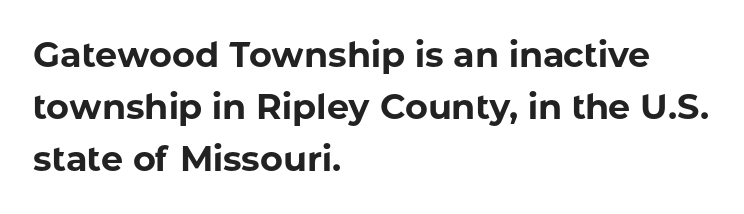
{"serif": "no", "italic": "no", "bold": "yes", "weight": "bold", "width": "normal", "stroke_contrast": "low", "x_height": "medium", "monospaced": "no", "underline": "no", "align": "left", "line_spacing": "normal", "line_spacing_ratio": 1.49, "letter_spacing": "normal", "letter_spacing_em": 0.0, "glyph_px": 35}
